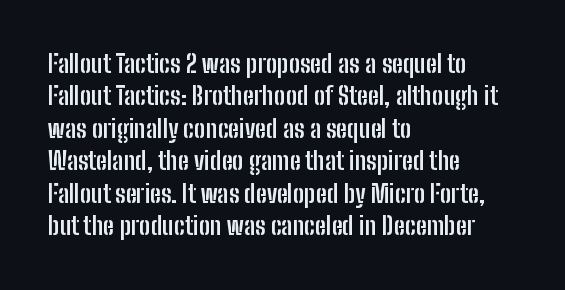
The image shows 25 px bold type, upright; set left-aligned, normal line spacing (1.3x), normal letter spacing, not underlined.
